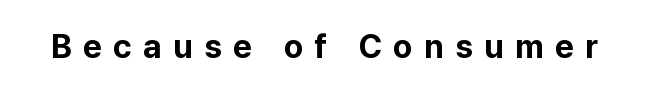
The face used here is proportionally spaced, like ordinary book or web type. The words here are not underlined. Thick stems and heavy bowls — unmistakably bold. The face used here is rendered with a markedly widened letterfit. The rendering shows plain stroke endings on the letterforms — a sans-serif design. Notice how the stems are strictly vertical — no italics here.
